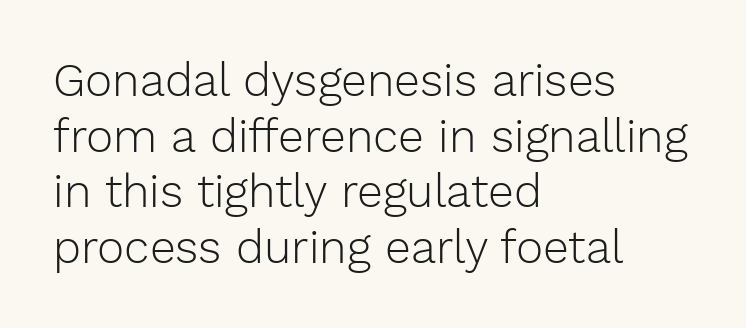
Q: Is the text bold? A: No.
Q: Is the text italic (slanted)? A: No, it is upright.
Q: Is the typeface a serif or a sans-serif typeface? A: Sans-serif.
Q: Is the text underlined? A: No.
Q: How is the paragraph aligned? A: Left-aligned.
Q: Is the spacing between letters normal or unusually wide? A: Normal.
Q: Width (condensed, normal, or wide)? A: Normal.
Q: Stroke contrast? A: Low.
Q: x-height? A: Medium.
Q: Monospaced? A: No.
